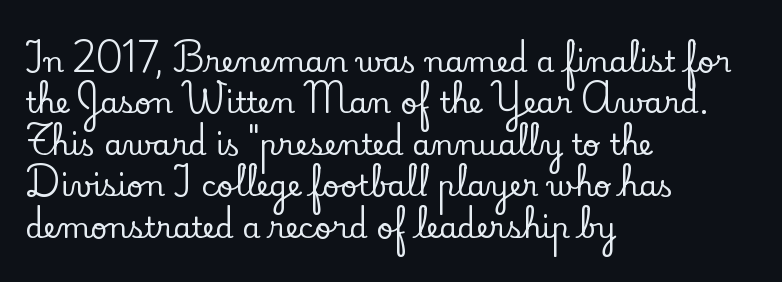
The image shows 29 px serif type, upright; set left-aligned, normal line spacing (1.43x), normal letter spacing, not underlined; low stroke contrast and a small x-height.
